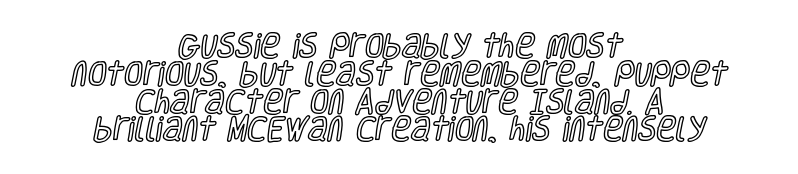
The image shows 27 px text type; set centered, tight line spacing (1.03x), normal letter spacing, not underlined.
